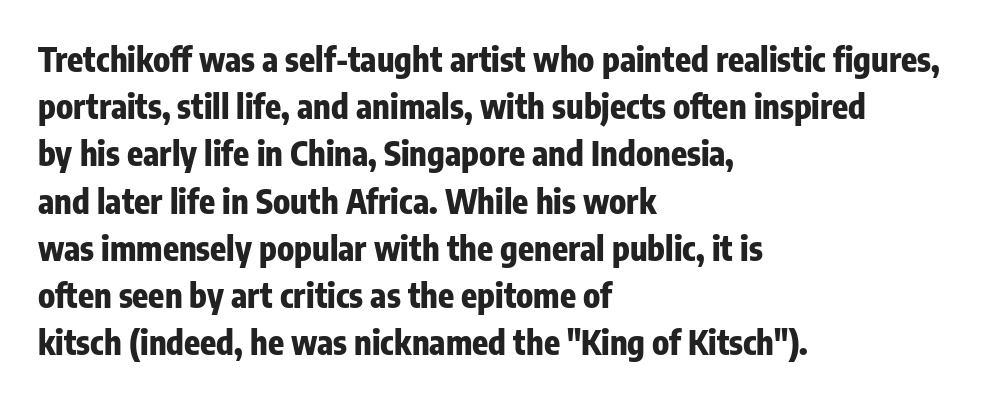
Q: Is the text bold? A: Yes.
Q: Is the text italic (slanted)? A: No, it is upright.
Q: Is the typeface a serif or a sans-serif typeface? A: Sans-serif.
Q: Is the text underlined? A: No.
Q: How is the paragraph aligned? A: Left-aligned.
Q: Is the spacing between letters normal or unusually wide? A: Normal.
Q: Is the spacing between lines tight, normal or loose? A: Normal.
Q: Width (condensed, normal, or wide)? A: Condensed.
Q: Stroke contrast? A: Low.
Q: x-height? A: Medium.
Q: Monospaced? A: No.
